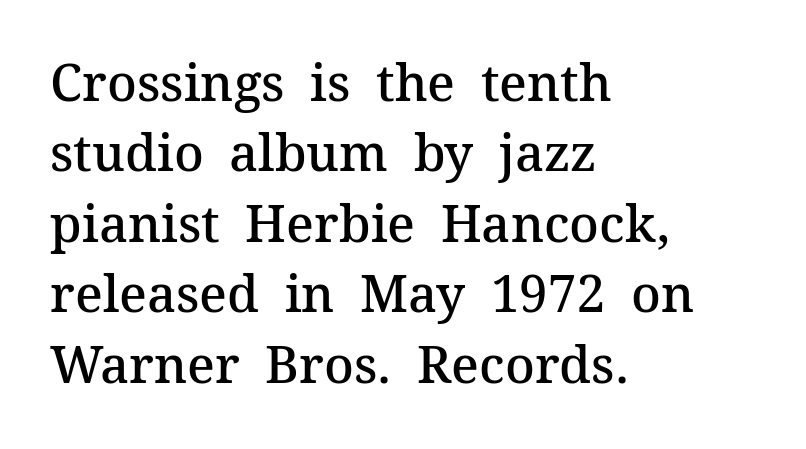
{"serif": "yes", "italic": "no", "bold": "semi", "weight": "semibold", "width": "normal", "stroke_contrast": "medium", "x_height": "medium", "monospaced": "no", "underline": "no", "align": "left", "line_spacing": "normal", "line_spacing_ratio": 1.38, "letter_spacing": "normal", "letter_spacing_em": 0.0, "glyph_px": 51}
